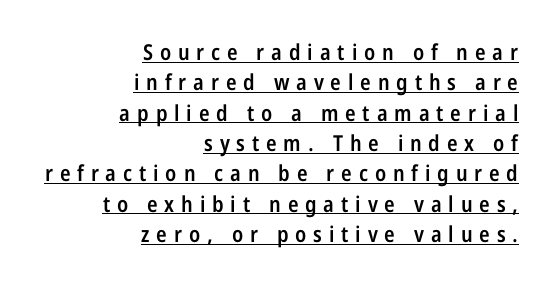
The image shows 22 px text type, upright; set right-aligned, normal line spacing (1.38x), unusually wide letter spacing (+0.31 em), underlined.
